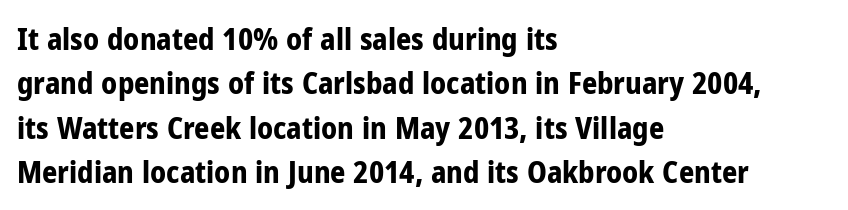
Q: Is the text bold? A: Yes.
Q: Is the text italic (slanted)? A: No, it is upright.
Q: Is the typeface a serif or a sans-serif typeface? A: Sans-serif.
Q: Is the text underlined? A: No.
Q: How is the paragraph aligned? A: Left-aligned.
Q: Is the spacing between letters normal or unusually wide? A: Normal.
Q: Is the spacing between lines tight, normal or loose? A: Normal.
Q: Width (condensed, normal, or wide)? A: Condensed.
Q: Stroke contrast? A: Low.
Q: x-height? A: Medium.
Q: Monospaced? A: No.
